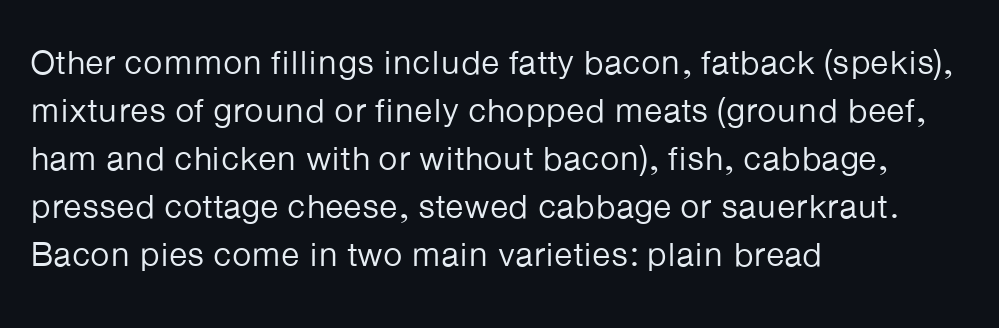
The image shows 34 px regular-weight sans-serif type, upright; set left-aligned, normal line spacing (1.41x), normal letter spacing, not underlined; low stroke contrast and a medium x-height.
